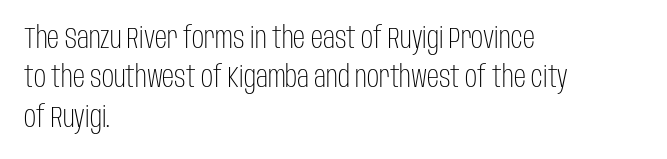
Q: Is the text bold? A: No.
Q: Is the text italic (slanted)? A: No, it is upright.
Q: Is the typeface a serif or a sans-serif typeface? A: Sans-serif.
Q: Is the text underlined? A: No.
Q: How is the paragraph aligned? A: Left-aligned.
Q: Is the spacing between letters normal or unusually wide? A: Normal.
Q: Is the spacing between lines tight, normal or loose? A: Normal.
Q: Width (condensed, normal, or wide)? A: Condensed.
Q: Stroke contrast? A: Low.
Q: x-height? A: Large.
Q: Monospaced? A: No.
